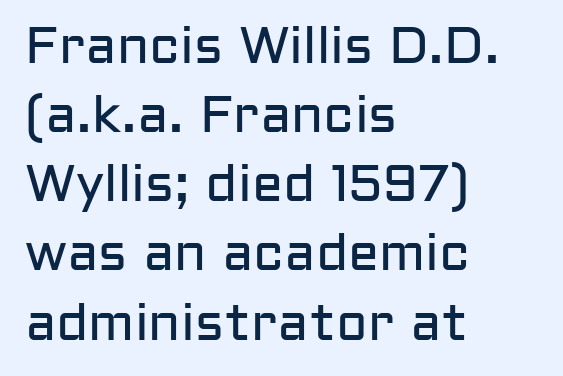
You could call the tracking neutral — neither tight nor loose. The typeface chosen for these lines omits serifs. Stems and bowls with no extra thickness — not bold. Rows of type keep a routine distance in the vertical direction. The passage shown is not underscored anywhere. The font's upright variant was chosen for this text.
